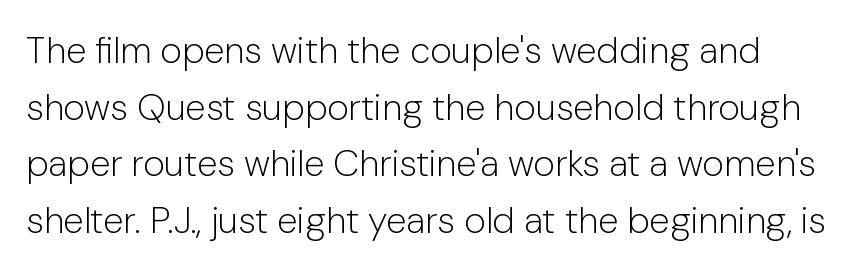
Q: Is the text bold? A: No.
Q: Is the text italic (slanted)? A: No, it is upright.
Q: Is the typeface a serif or a sans-serif typeface? A: Sans-serif.
Q: Is the text underlined? A: No.
Q: Is the spacing between letters normal or unusually wide? A: Normal.
Q: Is the spacing between lines tight, normal or loose? A: Normal.
Q: Width (condensed, normal, or wide)? A: Normal.
Q: Stroke contrast? A: Low.
Q: x-height? A: Medium.
Q: Monospaced? A: No.
